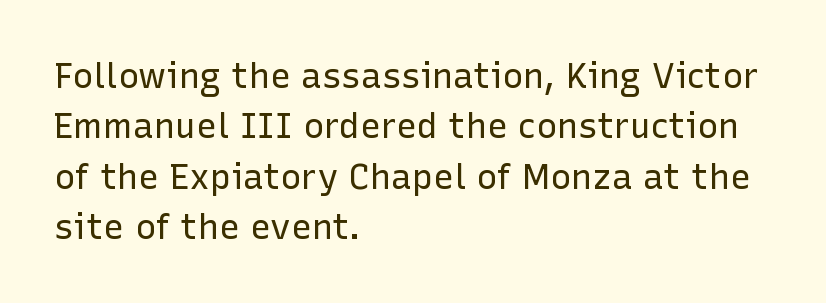
A typesetter would mark this as roman, not italic. The space beneath each line is pristine and unruled. The compositor pushed each line to the left boundary. Grotesque or geometric, the face here clearly has no serifs. Look at the tracking — it's just the regular setting, nothing added.
